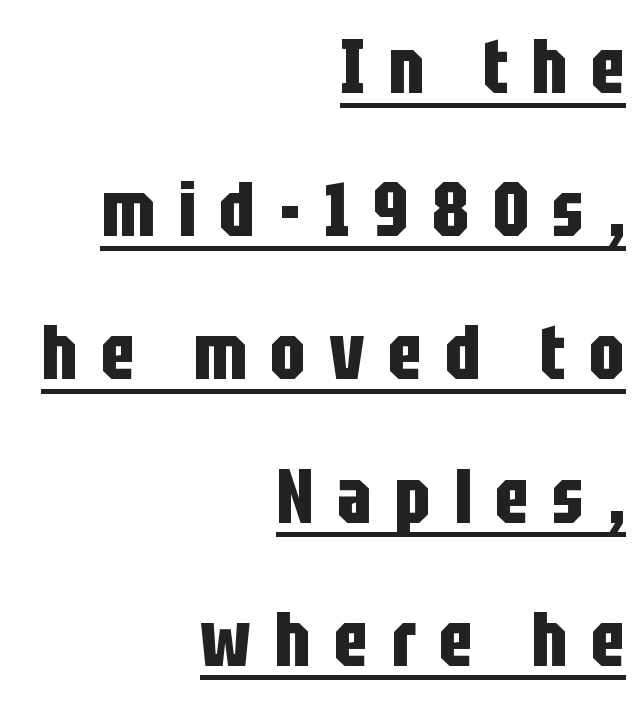
Q: Is the text bold? A: Yes.
Q: Is the text italic (slanted)? A: No, it is upright.
Q: Is the typeface a serif or a sans-serif typeface? A: Sans-serif.
Q: Is the text underlined? A: Yes.
Q: How is the paragraph aligned? A: Right-aligned.
Q: Is the spacing between letters normal or unusually wide? A: Unusually wide.
Q: Width (condensed, normal, or wide)? A: Condensed.
Q: Stroke contrast? A: Low.
Q: x-height? A: Large.
Q: Monospaced? A: No.
